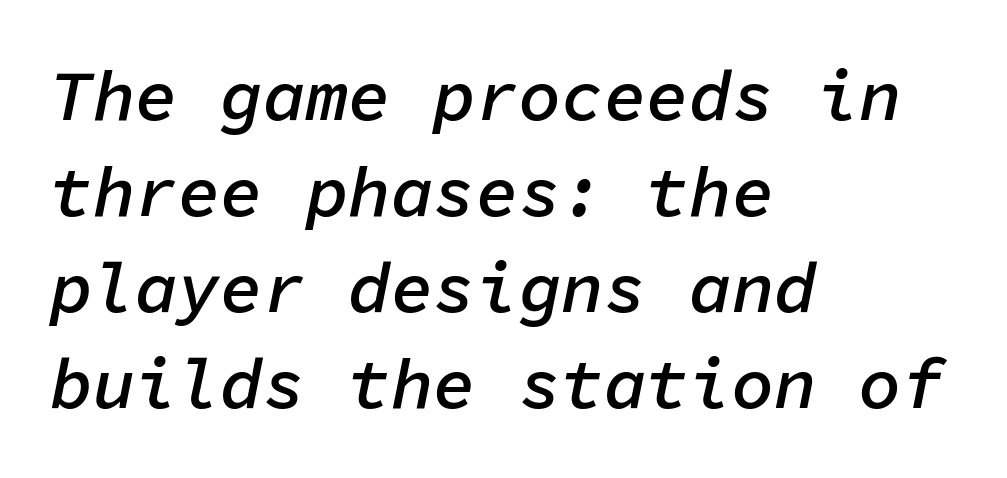
The image shows 71 px semibold type, italic (leaning right), monospaced; set left-aligned, normal line spacing (1.35x), normal letter spacing, not underlined; low stroke contrast and a medium x-height.
